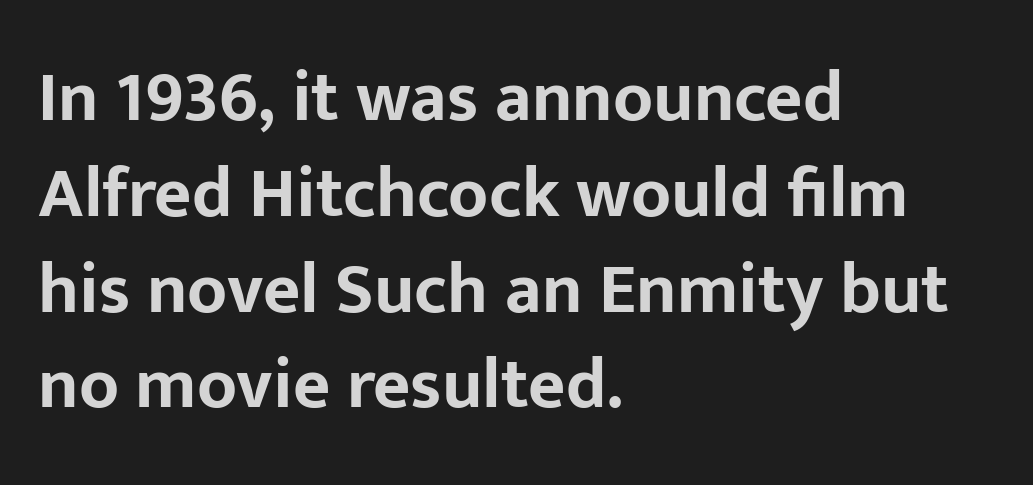
Q: Is the text bold? A: Yes.
Q: Is the text italic (slanted)? A: No, it is upright.
Q: Is the typeface a serif or a sans-serif typeface? A: Sans-serif.
Q: Is the text underlined? A: No.
Q: How is the paragraph aligned? A: Left-aligned.
Q: Is the spacing between letters normal or unusually wide? A: Normal.
Q: Is the spacing between lines tight, normal or loose? A: Normal.
Q: Width (condensed, normal, or wide)? A: Normal.
Q: Stroke contrast? A: Low.
Q: x-height? A: Medium.
Q: Monospaced? A: No.
